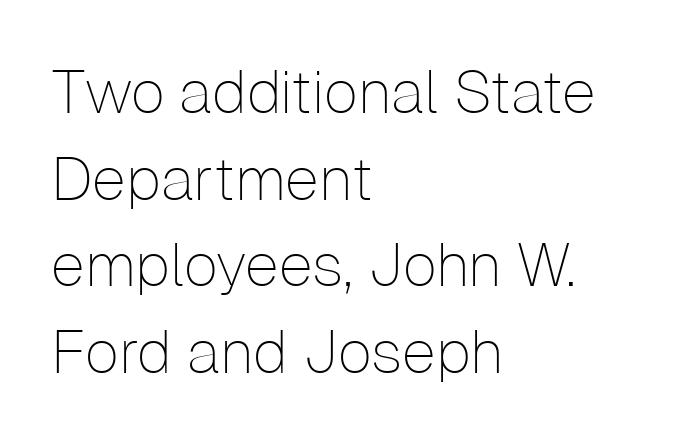
{"serif": "no", "italic": "no", "bold": "no", "weight": "thin", "width": "normal", "stroke_contrast": "low", "x_height": "medium", "monospaced": "no", "underline": "no", "align": "left", "line_spacing": "normal", "line_spacing_ratio": 1.42, "letter_spacing": "normal", "letter_spacing_em": 0.0, "glyph_px": 61}
